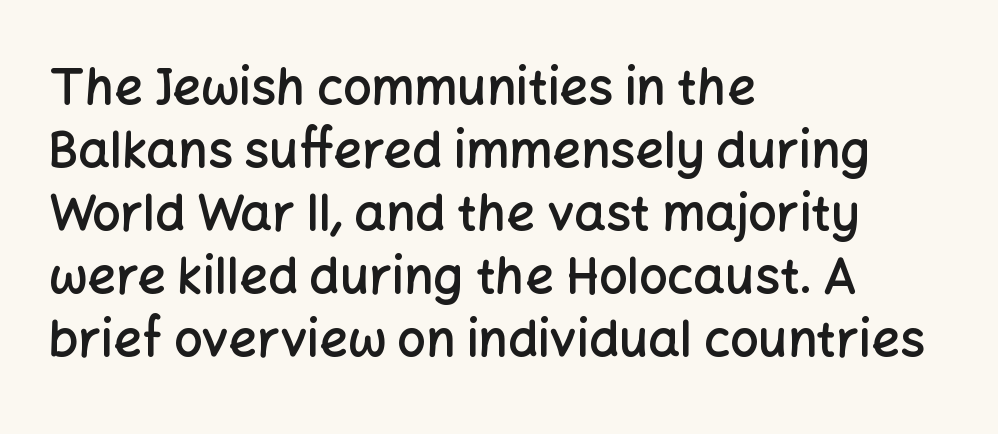
Q: Is the text bold? A: Semi-bold.
Q: Is the text italic (slanted)? A: No, it is upright.
Q: Is the typeface a serif or a sans-serif typeface? A: Sans-serif.
Q: Is the text underlined? A: No.
Q: How is the paragraph aligned? A: Left-aligned.
Q: Is the spacing between letters normal or unusually wide? A: Normal.
Q: Is the spacing between lines tight, normal or loose? A: Normal.
Q: Width (condensed, normal, or wide)? A: Normal.
Q: Stroke contrast? A: Low.
Q: x-height? A: Medium.
Q: Monospaced? A: No.
